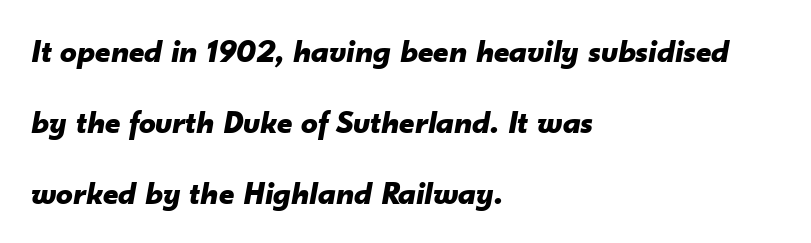
Compared with typical paragraphs, the rows here are farther apart. These lines are rendered in a variable-pitch font. Students, note that the glyphs here touch the page at normal intervals. Does the copy run flush right? No — it runs flush left. The face used here has the dense, thick strokes of a bold.
